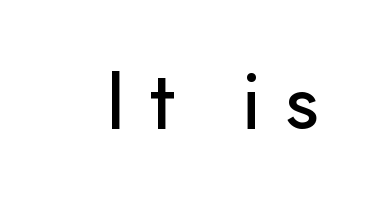
To sum up the face: it is a sans, with no serifs. A typesetter would call this proportional, since set widths differ per character. Bare-footed words on every line. Tracking here is generous; glyphs stand well apart from one another. Ascenders rise straight up at ninety degrees.
